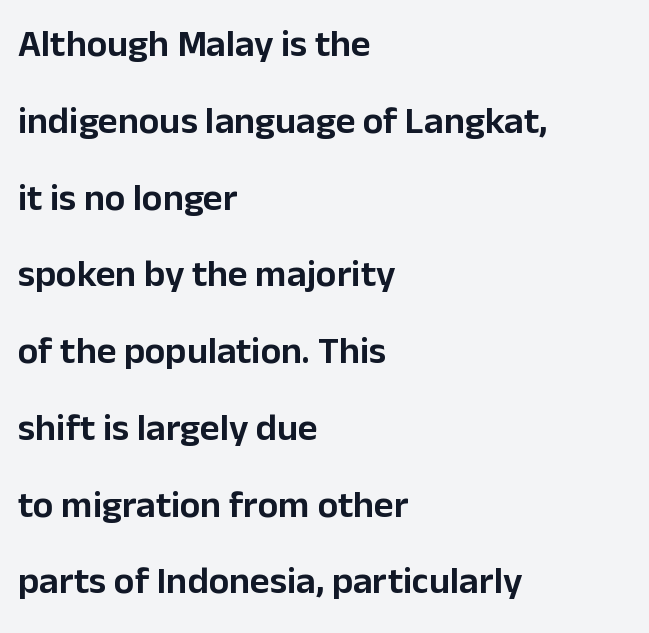
Q: Is the text italic (slanted)? A: No, it is upright.
Q: Is the typeface a serif or a sans-serif typeface? A: Sans-serif.
Q: Is the text underlined? A: No.
Q: How is the paragraph aligned? A: Left-aligned.
Q: Is the spacing between letters normal or unusually wide? A: Normal.
Q: Is the spacing between lines tight, normal or loose? A: Loose.
Q: Width (condensed, normal, or wide)? A: Normal.
Q: Stroke contrast? A: Low.
Q: x-height? A: Medium.
Q: Monospaced? A: No.
